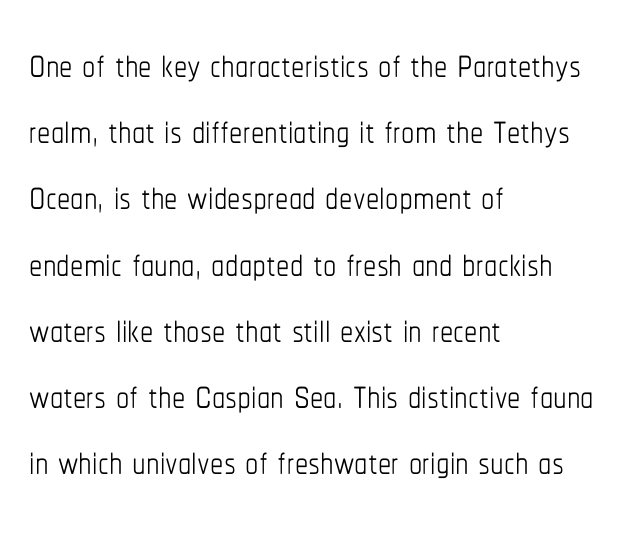
The image shows 53 px thin, condensed type, upright; set left-aligned, normal line spacing (1.25x), normal letter spacing, not underlined; low stroke contrast and a medium x-height.
